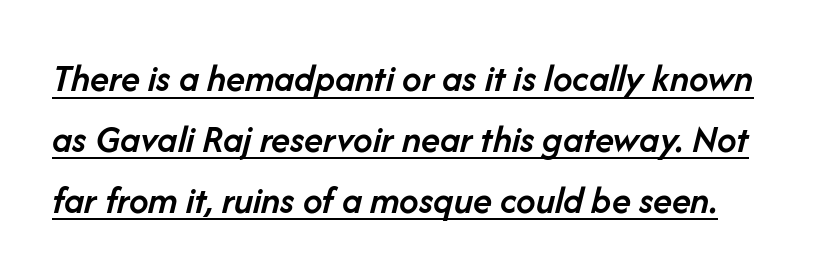
{"italic": "yes", "lean": "right", "slant_degrees": 14, "bold": "semi", "weight": "semibold", "width": "normal", "stroke_contrast": "low", "x_height": "medium", "monospaced": "no", "underline": "yes", "line_spacing": "normal", "line_spacing_ratio": 1.56, "letter_spacing": "normal", "letter_spacing_em": 0.0, "glyph_px": 39}
